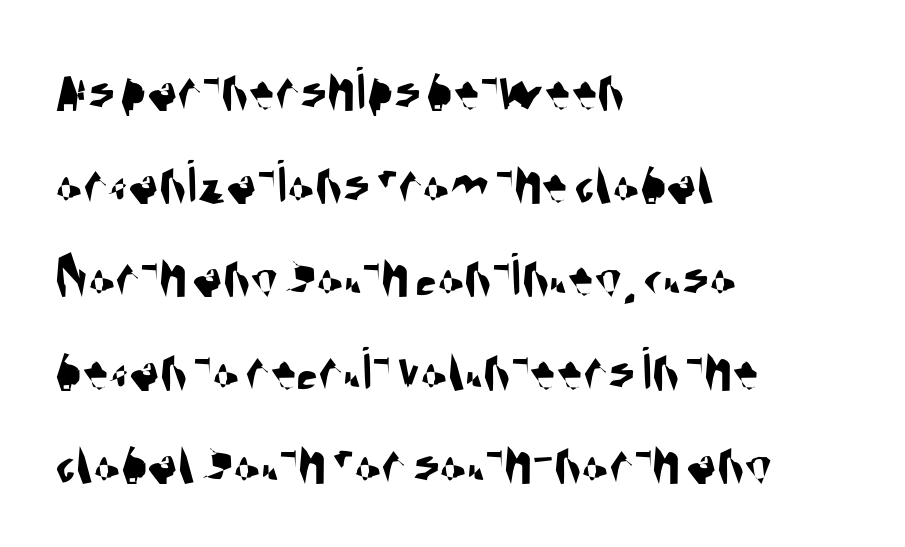
Q: Is the typeface a serif or a sans-serif typeface? A: Sans-serif.
Q: Is the text underlined? A: No.
Q: How is the paragraph aligned? A: Left-aligned.
Q: Is the spacing between letters normal or unusually wide? A: Normal.
Q: Is the spacing between lines tight, normal or loose? A: Normal.
Q: Width (condensed, normal, or wide)? A: Condensed.
Q: Stroke contrast? A: Medium.
Q: x-height? A: Large.
Q: Monospaced? A: No.
